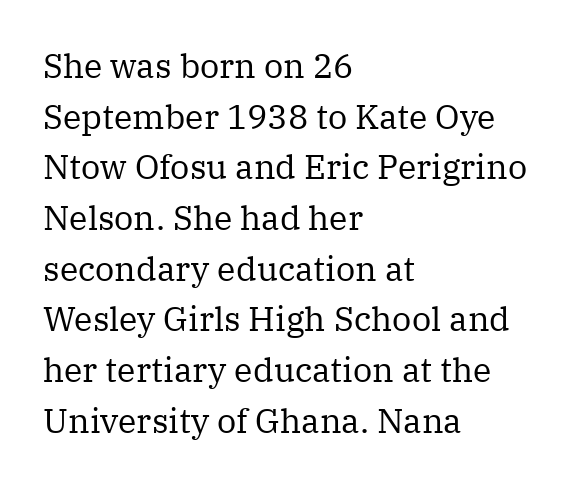
The image shows 34 px regular-weight serif type, upright; set left-aligned, normal line spacing (1.49x), normal letter spacing, not underlined; medium stroke contrast and a medium x-height.
